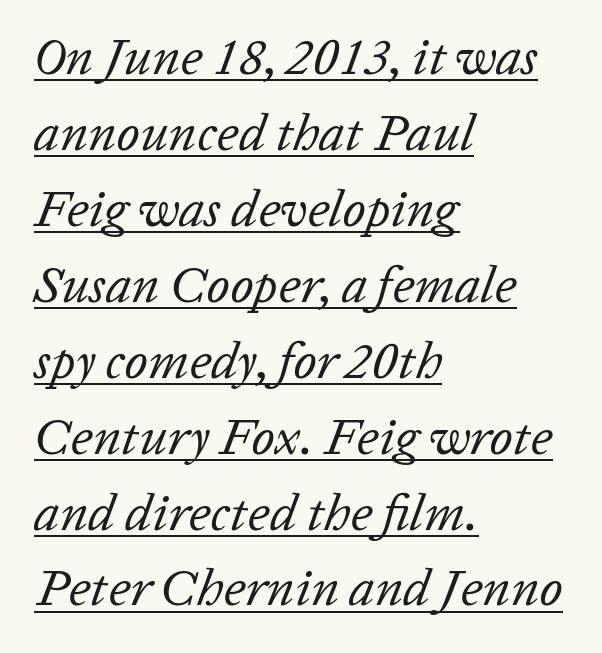
{"italic": "yes", "lean": "right", "slant_degrees": 20, "bold": "no", "weight": "regular", "width": "normal", "stroke_contrast": "low", "x_height": "medium", "monospaced": "no", "underline": "yes", "align": "left", "line_spacing": "normal", "line_spacing_ratio": 1.46, "letter_spacing": "normal", "letter_spacing_em": 0.0, "glyph_px": 52}
